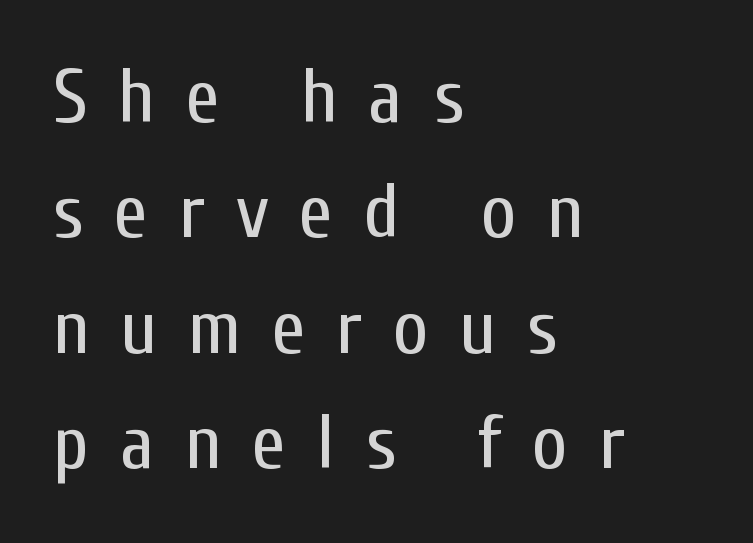
The image shows 77 px regular-weight, condensed sans-serif type, upright; set left-aligned, normal line spacing (1.5x), unusually wide letter spacing (+0.4 em), not underlined; low stroke contrast and a medium x-height.
